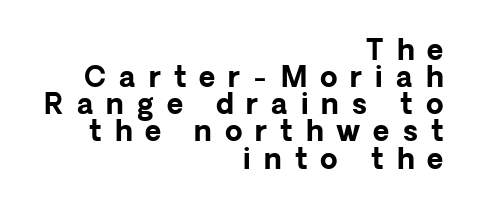
{"serif": "no", "italic": "no", "bold": "yes", "weight": "bold", "width": "normal", "stroke_contrast": "low", "x_height": "medium", "monospaced": "no", "underline": "no", "align": "right", "line_spacing": "tight", "line_spacing_ratio": 0.97, "letter_spacing": "wide", "letter_spacing_em": 0.47, "glyph_px": 28}
